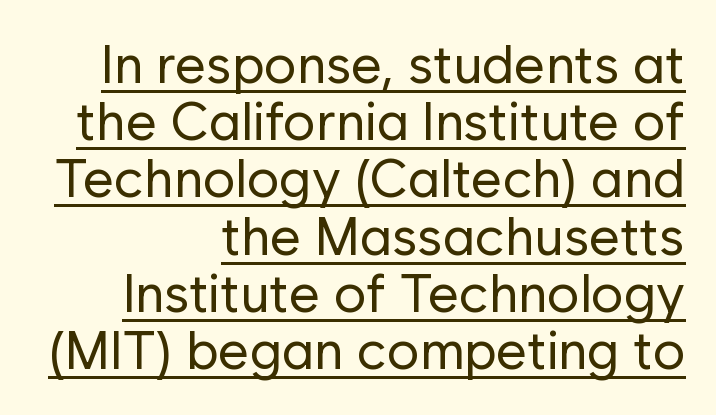
{"serif": "no", "italic": "no", "bold": "no", "weight": "regular", "width": "normal", "stroke_contrast": "low", "x_height": "medium", "monospaced": "no", "underline": "yes", "align": "right", "line_spacing": "tight", "line_spacing_ratio": 1.06, "letter_spacing": "normal", "letter_spacing_em": 0.0, "glyph_px": 54}
